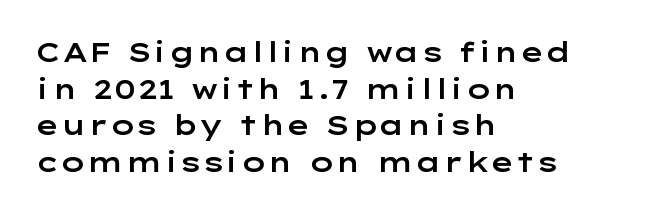
Alignment: flush left. The lettering stays uniformly vertical, giving the passage a roman look. The block of text has a typical density, with ordinary space between rows. Beneath every word, the page is bare. Compared with typical body copy, the letter spacing here is the same.
